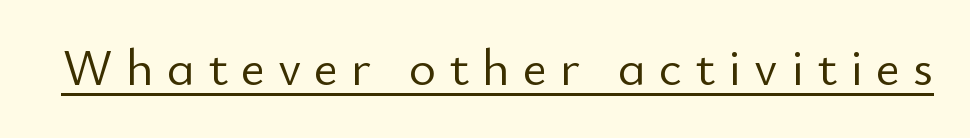
{"serif": "no", "italic": "no", "bold": "no", "weight": "light", "width": "normal", "stroke_contrast": "low", "x_height": "small", "monospaced": "no", "underline": "yes", "letter_spacing": "wide", "letter_spacing_em": 0.25, "glyph_px": 52}
